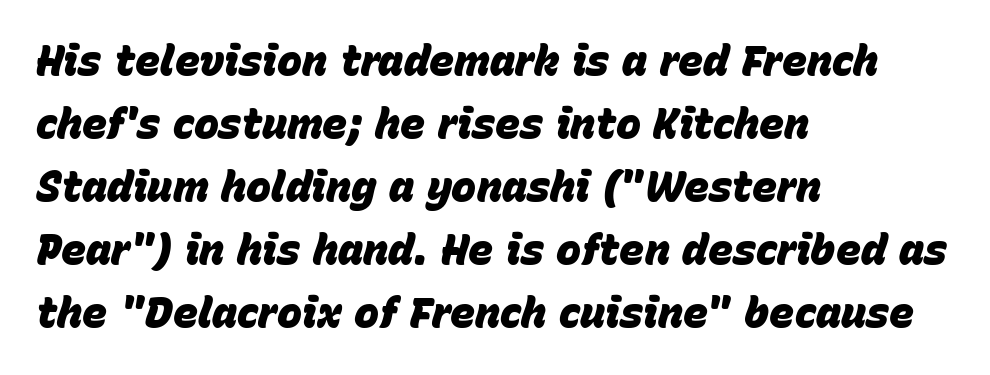
{"italic": "yes", "lean": "right", "slant_degrees": 15, "bold": "yes", "weight": "heavy", "width": "normal", "stroke_contrast": "low", "x_height": "large", "monospaced": "no", "underline": "no", "align": "left", "line_spacing": "normal", "line_spacing_ratio": 1.5, "letter_spacing": "normal", "letter_spacing_em": 0.0, "glyph_px": 42}
